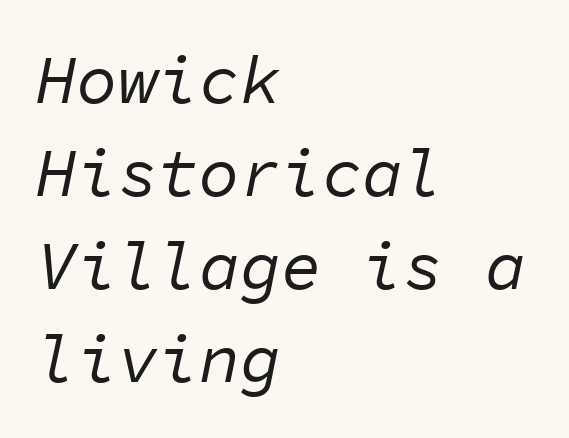
{"italic": "yes", "lean": "right", "slant_degrees": 11, "bold": "no", "weight": "regular", "width": "normal", "stroke_contrast": "low", "x_height": "medium", "monospaced": "yes", "underline": "no", "align": "left", "line_spacing": "normal", "line_spacing_ratio": 1.37, "letter_spacing": "normal", "letter_spacing_em": 0.0, "glyph_px": 68}
